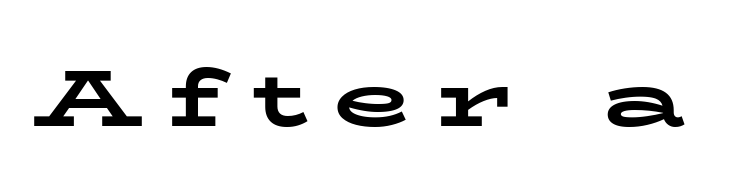
Q: Is the text bold? A: Yes.
Q: Is the text italic (slanted)? A: No, it is upright.
Q: Is the typeface a serif or a sans-serif typeface? A: Serif.
Q: Is the text underlined? A: No.
Q: Is the spacing between letters normal or unusually wide? A: Unusually wide.
Q: Width (condensed, normal, or wide)? A: Wide.
Q: Stroke contrast? A: Low.
Q: x-height? A: Medium.
Q: Monospaced? A: No.
